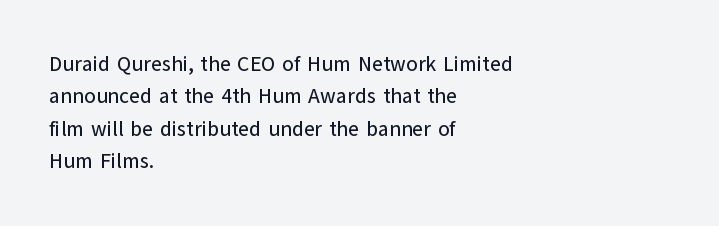
Q: Is the text italic (slanted)? A: No, it is upright.
Q: Is the text underlined? A: No.
Q: How is the paragraph aligned? A: Left-aligned.
Q: Is the spacing between letters normal or unusually wide? A: Normal.
Q: Is the spacing between lines tight, normal or loose? A: Normal.
